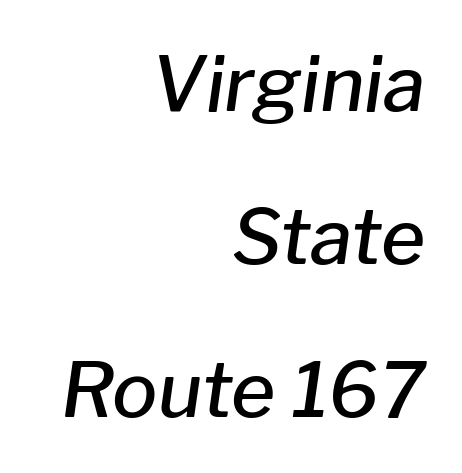
{"italic": "yes", "lean": "right", "slant_degrees": 8, "bold": "semi", "weight": "semibold", "width": "normal", "stroke_contrast": "low", "x_height": "medium", "monospaced": "no", "underline": "no", "align": "right", "line_spacing": "loose", "line_spacing_ratio": 2.01, "letter_spacing": "normal", "letter_spacing_em": 0.0, "glyph_px": 76}
